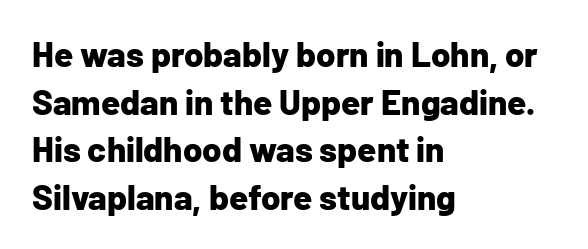
Anything drawn beneath the words? Only blank space. What stands out about the letter spacing? Nothing — it is the standard amount. Posture: vertical. Looks like regular typesetting: each glyph gets only the width it needs. How would I describe the line gaps? Plain and ordinary. A sans-serif font was chosen for this passage.
